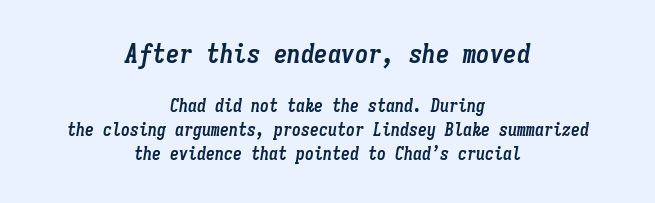
Q: Is the text bold? A: Yes.
Q: Is the text italic (slanted)? A: Yes, it leans right by about 9 degrees.
Q: Is the text underlined? A: No.
Q: How is the paragraph aligned? A: Centered.
Q: Is the spacing between letters normal or unusually wide? A: Normal.
Q: Is the spacing between lines tight, normal or loose? A: Normal.
Q: Which block of text is set in a larger size, the first (top) or the second (bottom)? A: The first (top) one.
